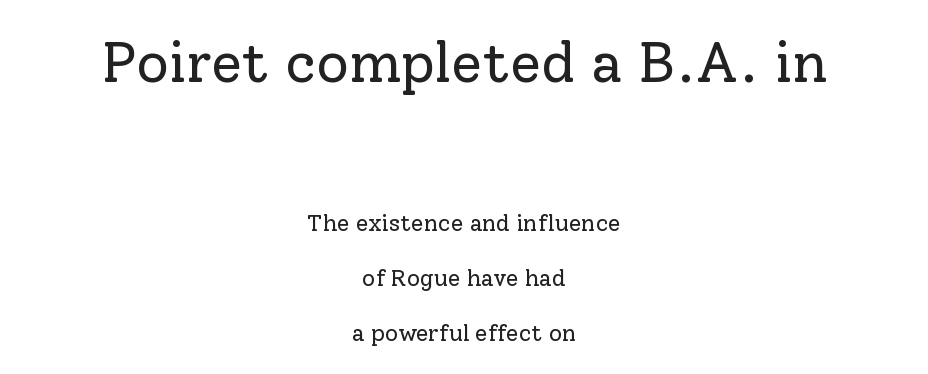
The image shows 57 px regular-weight serif type, upright; set centered, loose line spacing (2.39x), normal letter spacing, not underlined; the first (top) block is 2.48x larger; low stroke contrast and a medium x-height.
